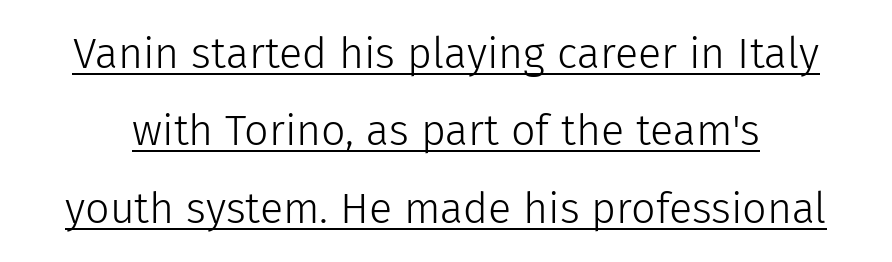
The image shows 43 px light sans-serif type, upright; set line spacing 1.8x, normal letter spacing, underlined; low stroke contrast and a medium x-height.
